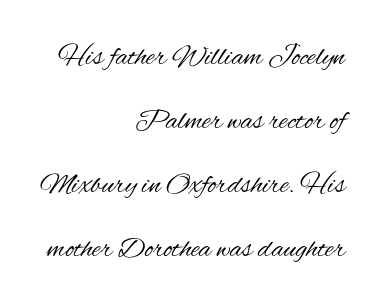
The image shows 29 px regular-weight, condensed sans-serif type; set right-aligned, loose line spacing (2.21x), normal letter spacing, not underlined; medium stroke contrast and a small x-height.
